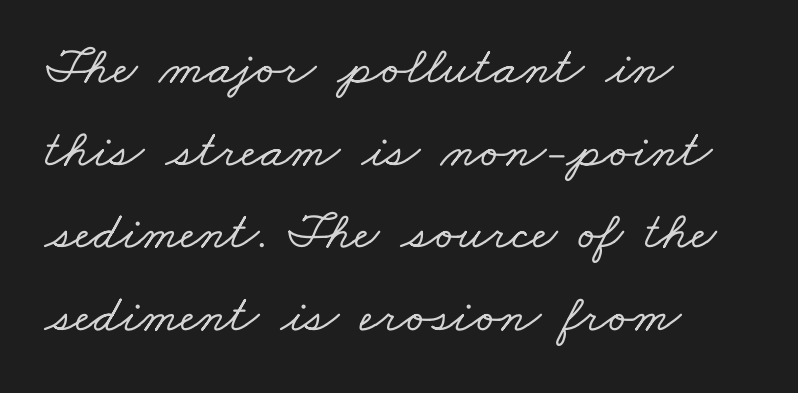
{"serif": "yes", "width": "wide", "stroke_contrast": "low", "x_height": "small", "monospaced": "no", "underline": "no", "align": "left", "line_spacing": "normal", "line_spacing_ratio": 1.53, "letter_spacing": "normal", "letter_spacing_em": 0.0, "glyph_px": 54}
